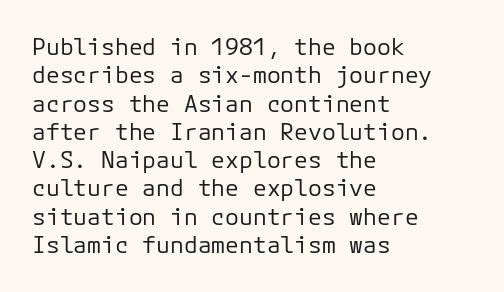
Nobody touched the tracking dial on this one. Visually the block forms a straight wall on the left and a jagged coastline on the right. Posture: upright roman. Beneath every word, the page is bare.
